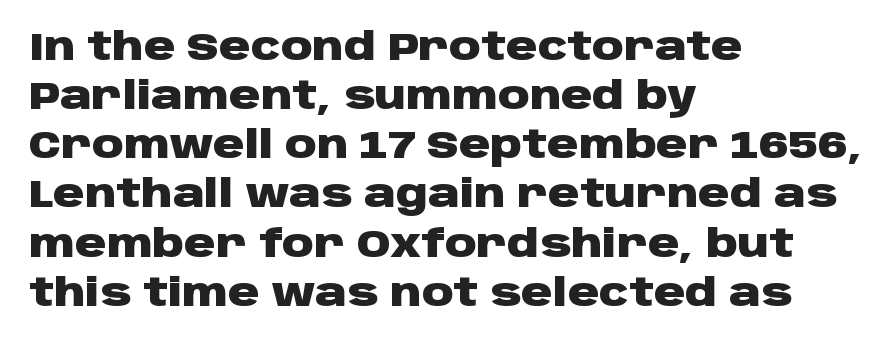
Q: Is the text bold? A: Yes.
Q: Is the text italic (slanted)? A: No, it is upright.
Q: Is the typeface a serif or a sans-serif typeface? A: Sans-serif.
Q: Is the text underlined? A: No.
Q: How is the paragraph aligned? A: Left-aligned.
Q: Is the spacing between letters normal or unusually wide? A: Normal.
Q: Is the spacing between lines tight, normal or loose? A: Normal.
Q: Width (condensed, normal, or wide)? A: Wide.
Q: Stroke contrast? A: Low.
Q: x-height? A: Large.
Q: Monospaced? A: No.
